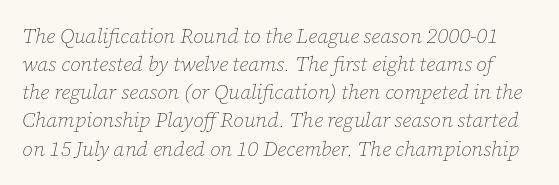
Q: Is the text bold? A: No.
Q: Is the text italic (slanted)? A: Yes, it leans right by about 12 degrees.
Q: Is the text underlined? A: No.
Q: Is the spacing between letters normal or unusually wide? A: Normal.
Q: Is the spacing between lines tight, normal or loose? A: Normal.
